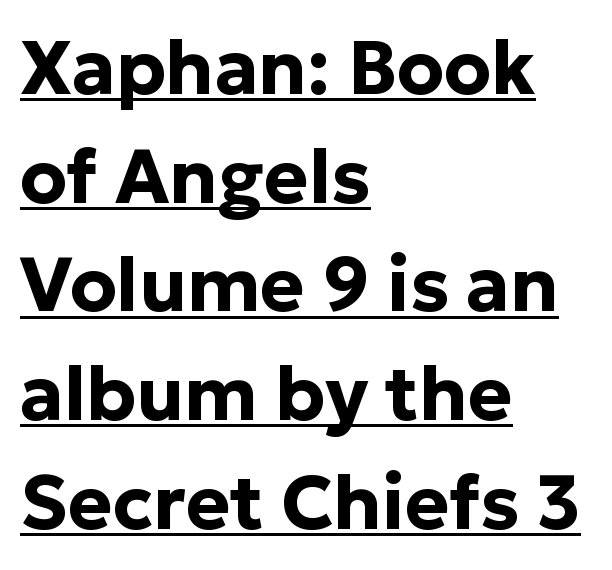
Q: Is the text bold? A: Yes.
Q: Is the text italic (slanted)? A: No, it is upright.
Q: Is the typeface a serif or a sans-serif typeface? A: Sans-serif.
Q: Is the text underlined? A: Yes.
Q: How is the paragraph aligned? A: Left-aligned.
Q: Is the spacing between letters normal or unusually wide? A: Normal.
Q: Is the spacing between lines tight, normal or loose? A: Normal.
Q: Width (condensed, normal, or wide)? A: Normal.
Q: Stroke contrast? A: Low.
Q: x-height? A: Medium.
Q: Monospaced? A: No.
